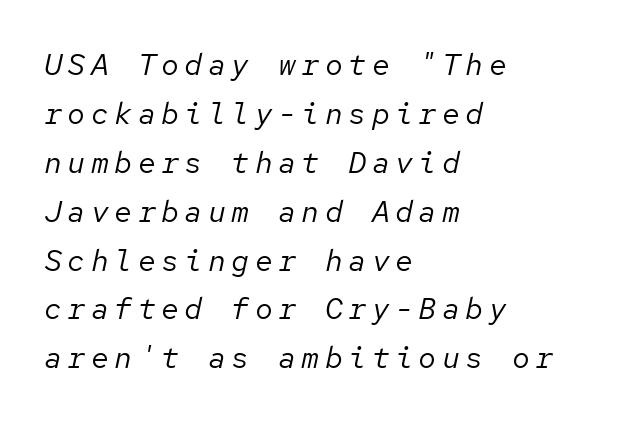
{"italic": "yes", "lean": "right", "slant_degrees": 12, "bold": "no", "weight": "regular", "width": "normal", "stroke_contrast": "low", "x_height": "medium", "monospaced": "yes", "underline": "no", "align": "left", "line_spacing": "normal", "line_spacing_ratio": 1.63, "glyph_px": 30}
